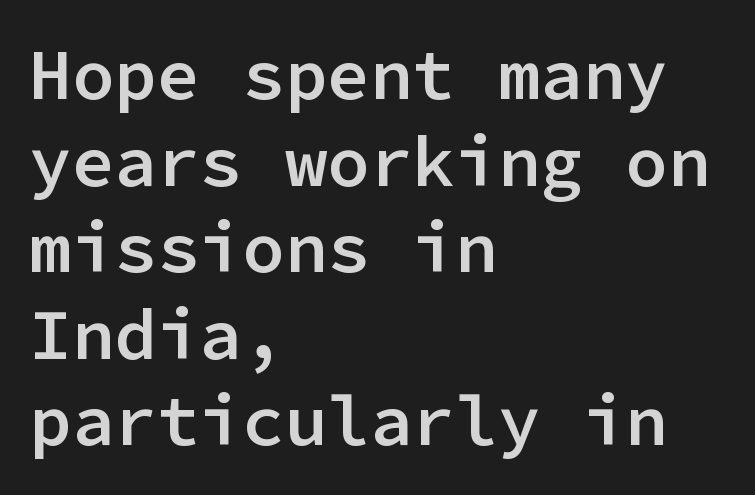
Q: Is the text bold? A: Semi-bold.
Q: Is the text italic (slanted)? A: No, it is upright.
Q: Is the typeface a serif or a sans-serif typeface? A: Sans-serif.
Q: Is the text underlined? A: No.
Q: How is the paragraph aligned? A: Left-aligned.
Q: Is the spacing between letters normal or unusually wide? A: Normal.
Q: Width (condensed, normal, or wide)? A: Normal.
Q: Stroke contrast? A: Low.
Q: x-height? A: Medium.
Q: Monospaced? A: Yes.
